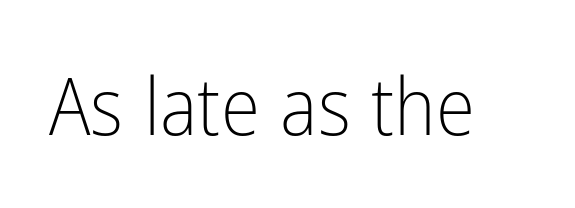
A roman cut, with each character standing at attention. Nothing unusual about the tracking: characters are spaced as the font intends. The specimen omits any rule beneath the text block's lines. The font family rendered here belongs to the sans-serif group. You could not count columns in this text — the font is proportionally spaced.
